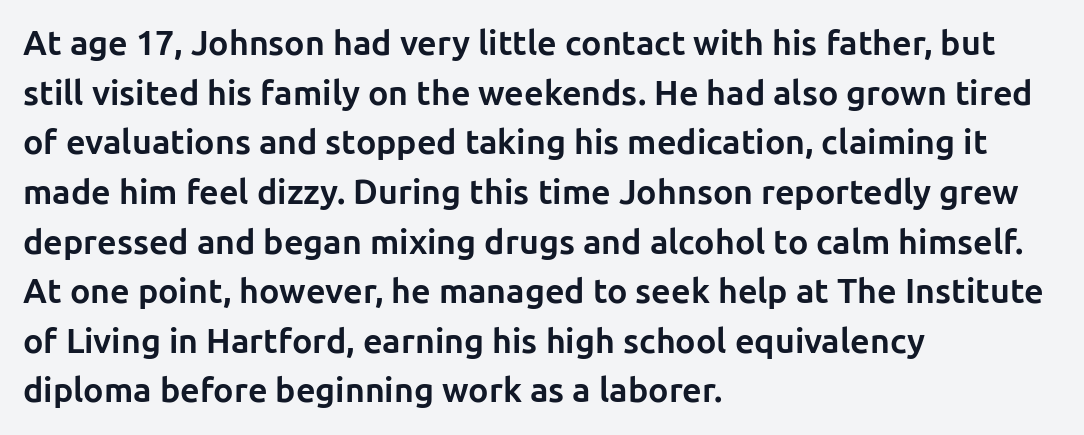
{"serif": "no", "italic": "no", "bold": "yes", "weight": "bold", "width": "normal", "stroke_contrast": "low", "x_height": "medium", "monospaced": "no", "underline": "no", "align": "left", "line_spacing": "normal", "line_spacing_ratio": 1.46, "letter_spacing": "normal", "letter_spacing_em": 0.0, "glyph_px": 34}
